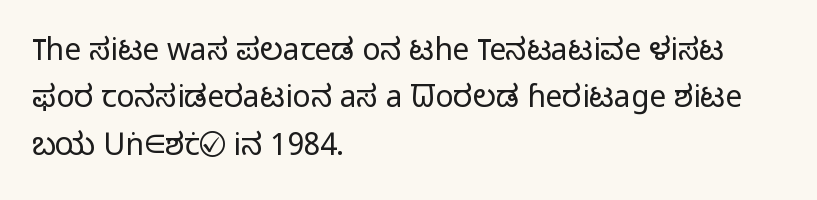
Ordinary non-slanted type is in use. Horizontal alignment here is leftward, the default for most running prose. Vertical spacing — default. Stems here are at most as thick as an everyday book face. The letters sit at their default tracking, neither squeezed nor spread. The designer went with a sans here, leaving each stem footless.
